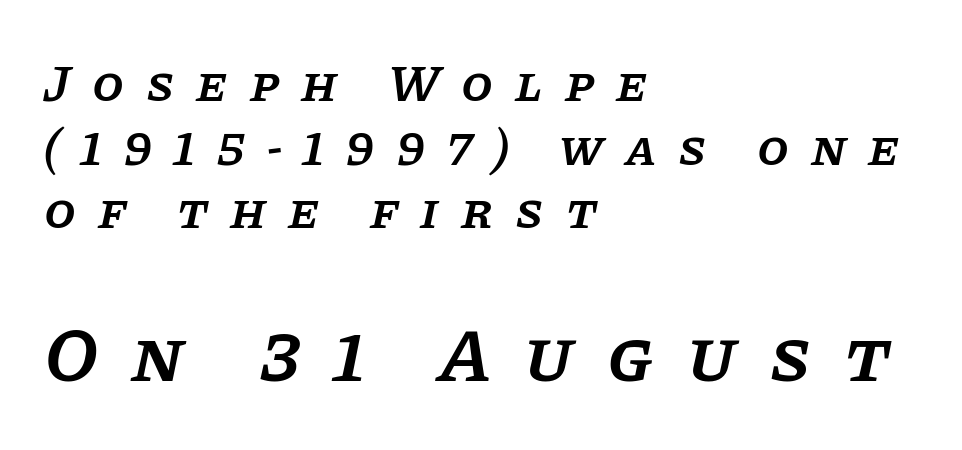
Think of a printed novel: that variable character pitch is what you see here. Emphasis by weight is partial: semibold. The typesetter chose a ragged-right arrangement here. Here the glyphs are tracked loosely, breaking word shapes into spaced letters. The designer left line spacing at the default. Anything drawn beneath the words? Only blank space.
